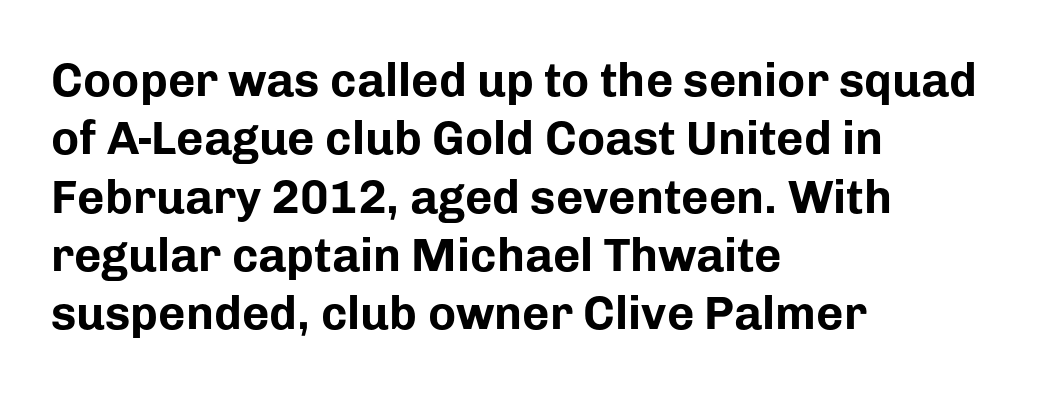
{"serif": "no", "italic": "no", "bold": "yes", "weight": "bold", "width": "normal", "stroke_contrast": "low", "x_height": "medium", "monospaced": "no", "underline": "no", "align": "left", "line_spacing_ratio": 1.24, "letter_spacing": "normal", "letter_spacing_em": 0.0, "glyph_px": 47}
